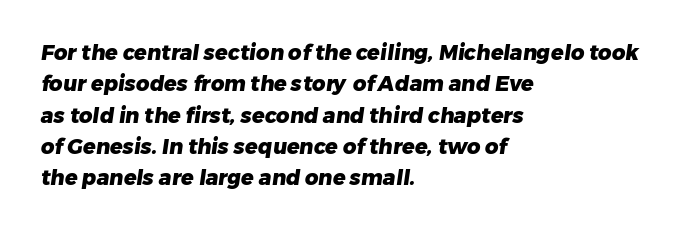
The image shows 21 px bold type; set left-aligned, normal line spacing (1.49x), normal letter spacing, not underlined.
